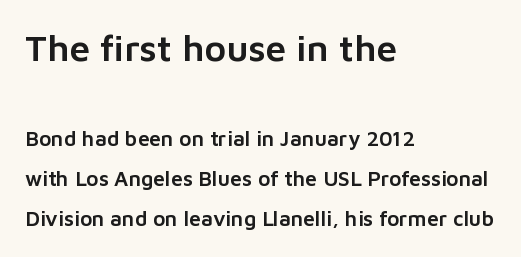
{"serif": "no", "italic": "no", "width": "normal", "stroke_contrast": "low", "x_height": "medium", "monospaced": "no", "underline": "no", "align": "left", "line_spacing": "loose", "line_spacing_ratio": 1.91, "letter_spacing": "normal", "letter_spacing_em": 0.0, "larger_block": "first", "size_ratio": 1.76, "glyph_px": 37}
